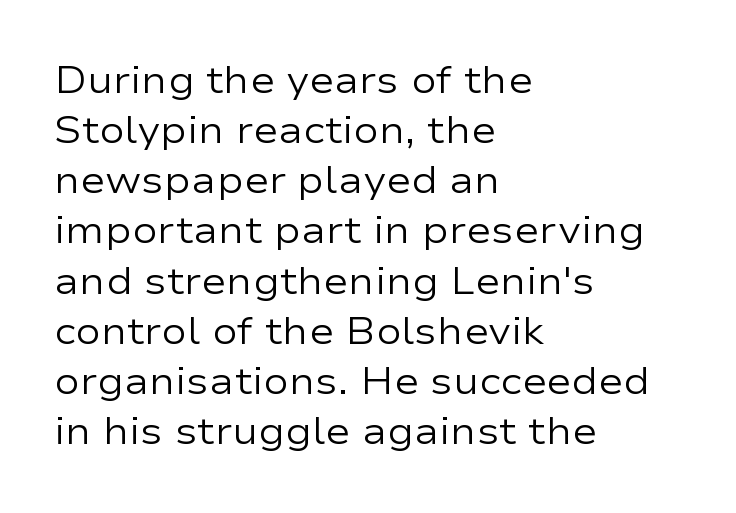
{"serif": "no", "italic": "no", "bold": "no", "weight": "regular", "width": "wide", "stroke_contrast": "low", "x_height": "medium", "monospaced": "no", "underline": "no", "align": "left", "line_spacing": "normal", "line_spacing_ratio": 1.32, "letter_spacing": "normal", "letter_spacing_em": 0.0, "glyph_px": 38}
